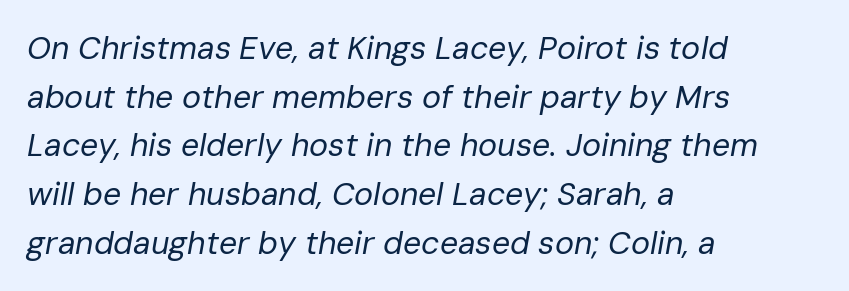
A clean baseline with only descenders dipping below it. Leftover space on each line is placed entirely after the last word. The leading is moderate, giving the passage an even texture. The letters advance in unequal steps, a hallmark of proportional type. Stems and bowls with no extra thickness — not bold.
